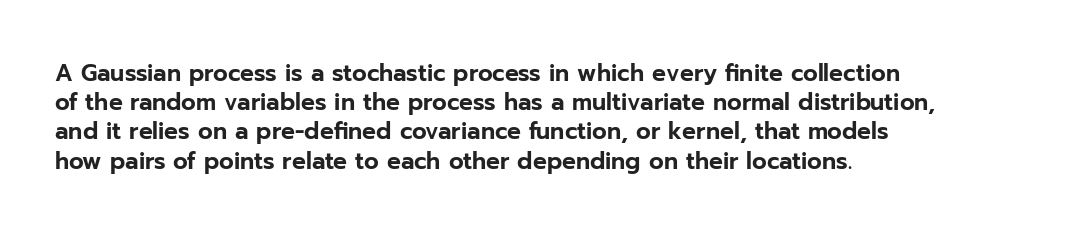
The image shows 23 px text type, upright; set left-aligned, normal line spacing (1.27x), normal letter spacing, not underlined.
